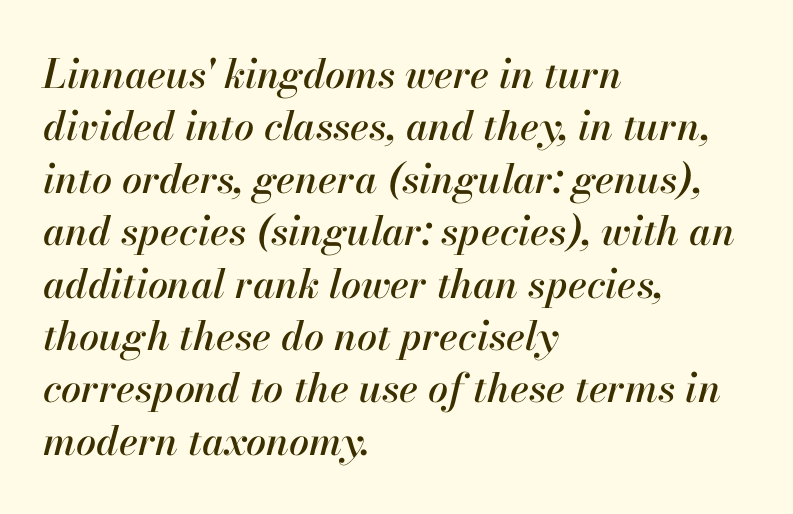
{"italic": "yes", "lean": "right", "slant_degrees": 13, "width": "normal", "stroke_contrast": "high", "x_height": "small", "monospaced": "no", "underline": "no", "align": "left", "line_spacing": "normal", "line_spacing_ratio": 1.31, "letter_spacing": "normal", "letter_spacing_em": 0.0, "glyph_px": 40}
